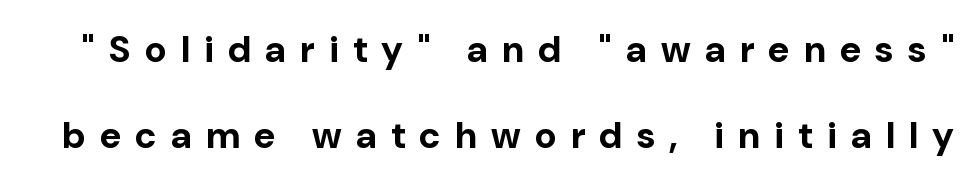
A typesetter would call this heavily tracked-out type. To sum up the face: it is a sans, with no serifs. Designer's note — italics off, roman on. As a designer I'd log this as weight 700, bold.
